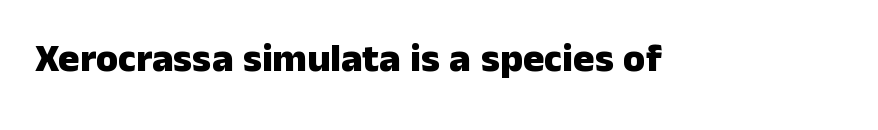
The image shows 40 px heavy sans-serif type, upright; set normal letter spacing, not underlined; low stroke contrast and a medium x-height.
